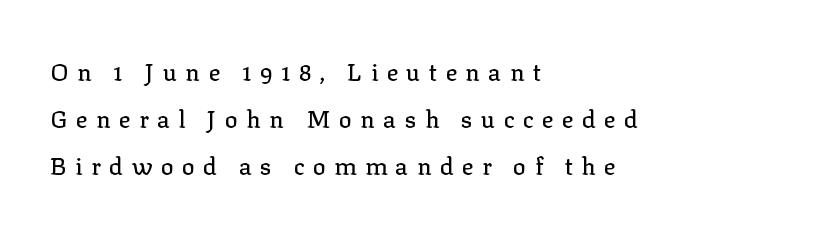
Q: Is the text italic (slanted)? A: No, it is upright.
Q: Is the text underlined? A: No.
Q: How is the paragraph aligned? A: Left-aligned.
Q: Is the spacing between letters normal or unusually wide? A: Unusually wide.
Q: Is the spacing between lines tight, normal or loose? A: Loose.
